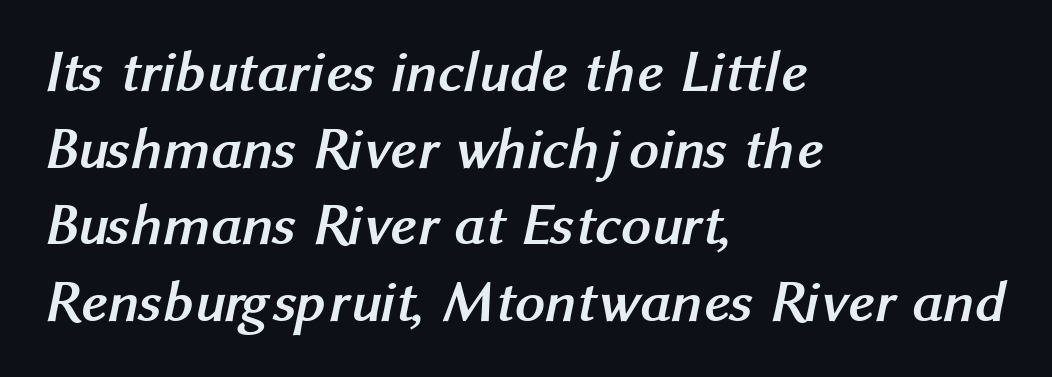
The image shows 59 px semibold sans-serif type; set left-aligned, normal line spacing (1.3x), normal letter spacing, not underlined; medium stroke contrast and a medium x-height.
